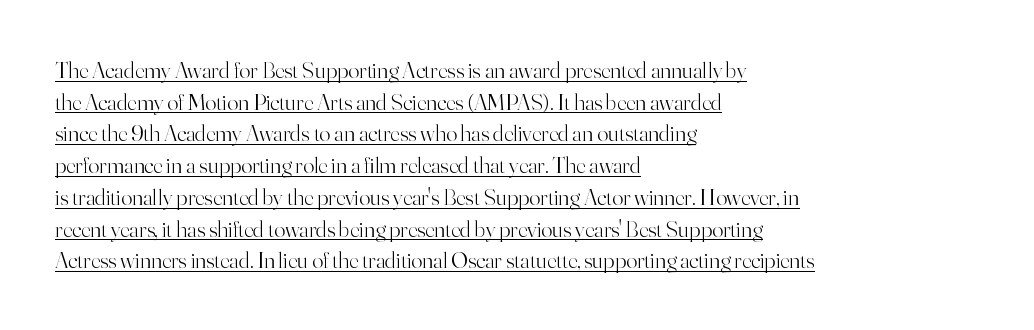
{"italic": "no", "bold": "no", "underline": "yes", "align": "left", "line_spacing": "normal", "line_spacing_ratio": 1.38, "letter_spacing": "normal", "letter_spacing_em": 0.0, "glyph_px": 23}
